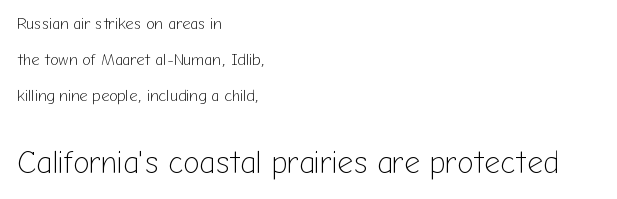
The image shows 31 px light sans-serif type, upright; set left-aligned, loose line spacing (2.24x), normal letter spacing, not underlined; the second (bottom) block is 1.94x larger; low stroke contrast and a medium x-height.
